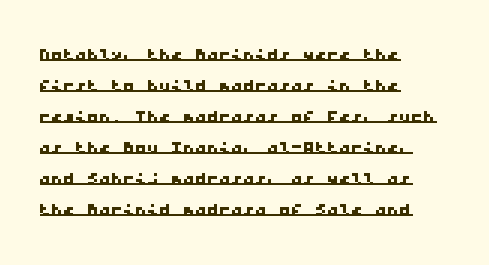
Leading matches the norm, producing a regular column. This rendering features underlined lettering. The line texture is even and compact thanks to regular tracking. The paragraph shown leans on its left margin.
